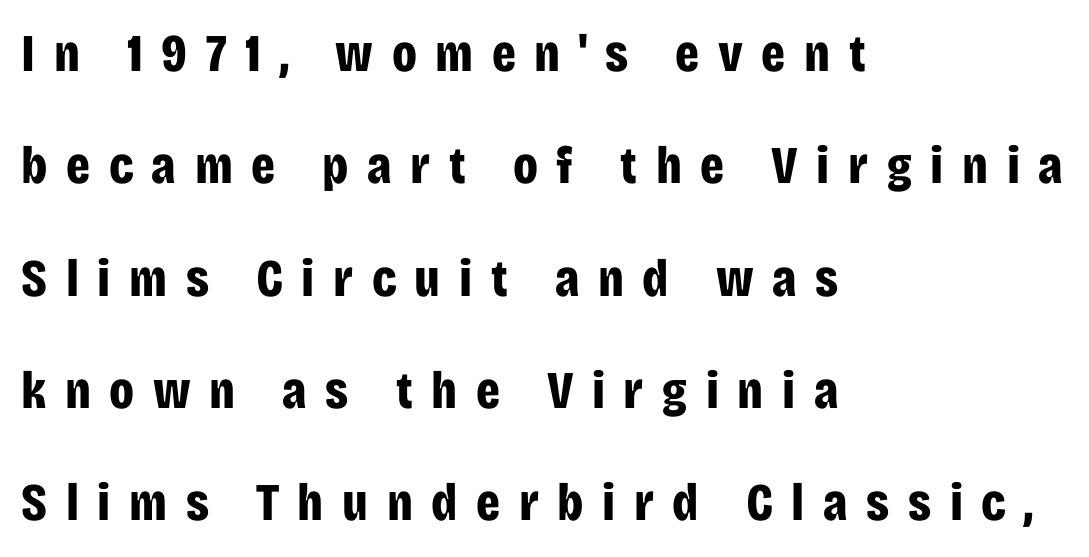
Q: Is the text bold? A: Yes.
Q: Is the text italic (slanted)? A: No, it is upright.
Q: Is the typeface a serif or a sans-serif typeface? A: Sans-serif.
Q: Is the text underlined? A: No.
Q: How is the paragraph aligned? A: Left-aligned.
Q: Is the spacing between letters normal or unusually wide? A: Unusually wide.
Q: Is the spacing between lines tight, normal or loose? A: Loose.
Q: Width (condensed, normal, or wide)? A: Condensed.
Q: Stroke contrast? A: Low.
Q: x-height? A: Large.
Q: Monospaced? A: No.
